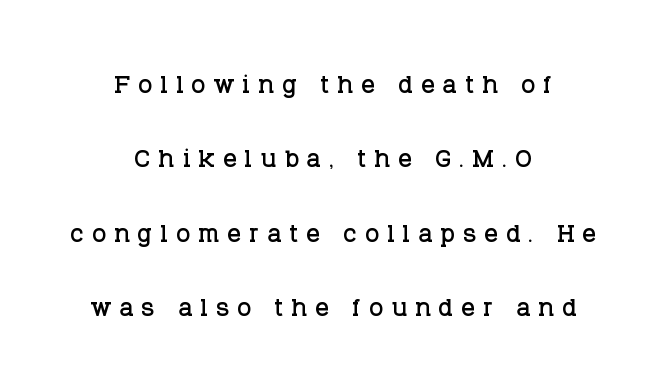
Q: Is the text italic (slanted)? A: No, it is upright.
Q: Is the typeface a serif or a sans-serif typeface? A: Serif.
Q: Is the text underlined? A: No.
Q: How is the paragraph aligned? A: Centered.
Q: Is the spacing between letters normal or unusually wide? A: Unusually wide.
Q: Is the spacing between lines tight, normal or loose? A: Loose.
Q: Width (condensed, normal, or wide)? A: Normal.
Q: Stroke contrast? A: Low.
Q: x-height? A: Large.
Q: Monospaced? A: No.
